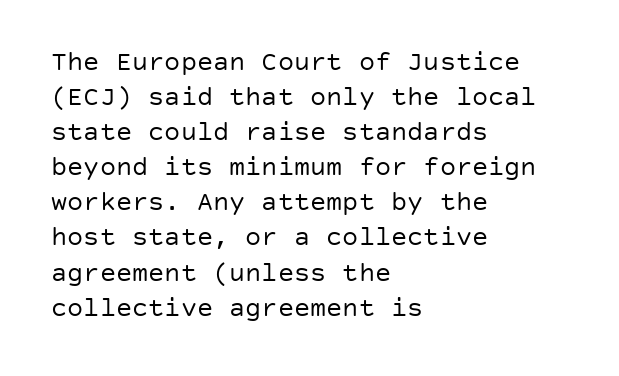
The image shows 27 px text type, upright; set left-aligned, normal line spacing (1.3x), normal letter spacing, not underlined.
